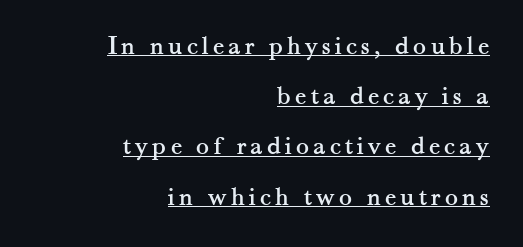
The image shows 27 px text type, upright; set right-aligned, line spacing 1.86x, underlined.
